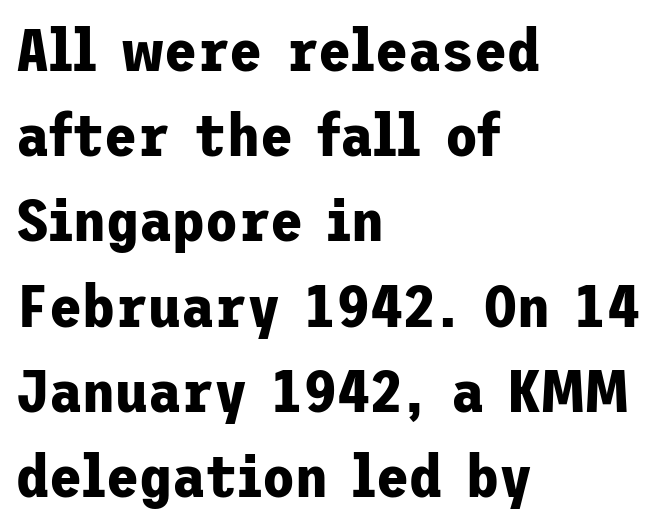
I'd call this a sans setting — the letters go barefoot. Does the lettering tilt? It doesn't — this is upright. No extra tracking has been applied to these lines. Strong, thick strokes mark this as bold type. Honestly, there is no underline to notice here at all. Compared with typical paragraphs, the rows here are spaced about the same.
